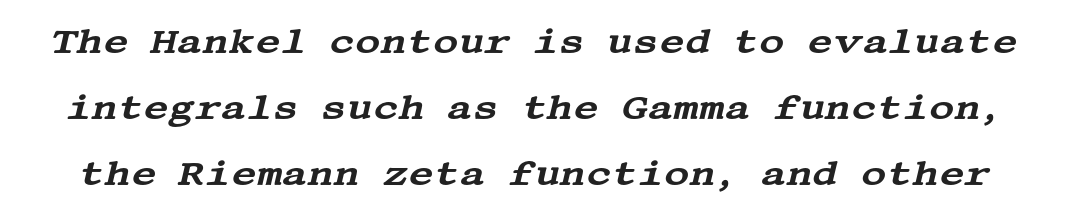
{"serif": "yes", "italic": "yes", "lean": "right", "slant_degrees": 13, "width": "wide", "stroke_contrast": "medium", "x_height": "large", "underline": "no", "line_spacing_ratio": 1.88, "letter_spacing": "normal", "letter_spacing_em": 0.0, "glyph_px": 35}
